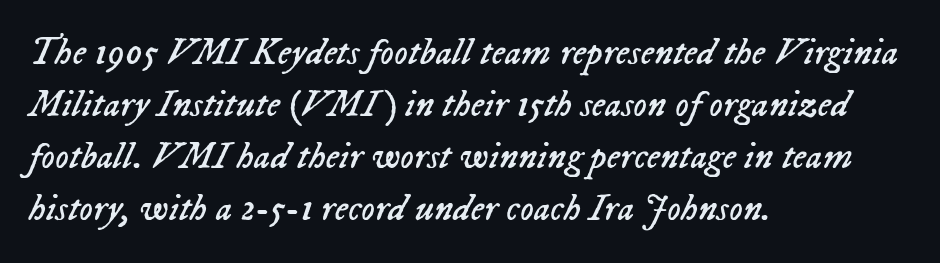
Q: Is the text bold? A: No.
Q: Is the text italic (slanted)? A: Yes, it leans right by about 23 degrees.
Q: Is the text underlined? A: No.
Q: How is the paragraph aligned? A: Left-aligned.
Q: Is the spacing between letters normal or unusually wide? A: Normal.
Q: Is the spacing between lines tight, normal or loose? A: Normal.
Q: Width (condensed, normal, or wide)? A: Normal.
Q: Stroke contrast? A: Low.
Q: x-height? A: Medium.
Q: Monospaced? A: No.
